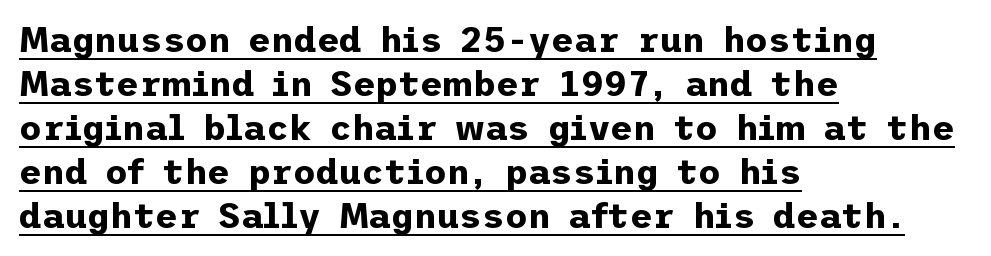
{"serif": "no", "italic": "no", "bold": "yes", "weight": "bold", "width": "normal", "stroke_contrast": "low", "x_height": "medium", "underline": "yes", "align": "left", "line_spacing": "normal", "line_spacing_ratio": 1.26, "letter_spacing": "normal", "letter_spacing_em": 0.0, "glyph_px": 35}
